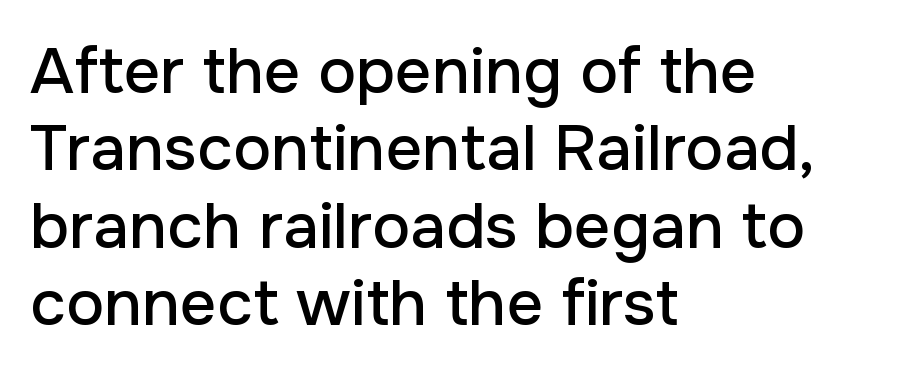
Q: Is the text italic (slanted)? A: No, it is upright.
Q: Is the typeface a serif or a sans-serif typeface? A: Sans-serif.
Q: Is the text underlined? A: No.
Q: How is the paragraph aligned? A: Left-aligned.
Q: Is the spacing between letters normal or unusually wide? A: Normal.
Q: Width (condensed, normal, or wide)? A: Normal.
Q: Stroke contrast? A: Low.
Q: x-height? A: Medium.
Q: Monospaced? A: No.
